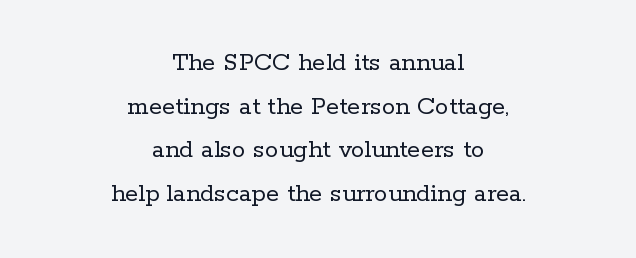
The image shows 27 px text type, upright; set centered, normal line spacing (1.62x), normal letter spacing, not underlined.
